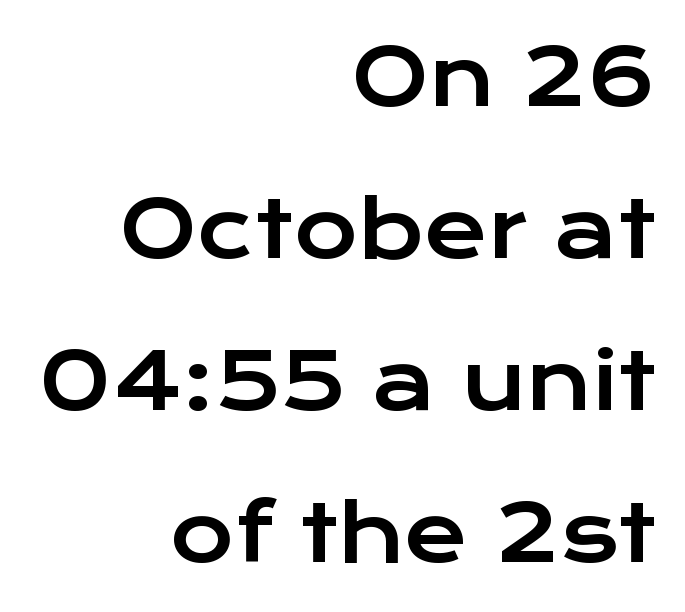
{"serif": "no", "italic": "no", "width": "wide", "stroke_contrast": "low", "x_height": "medium", "monospaced": "no", "underline": "no", "align": "right", "line_spacing": "loose", "line_spacing_ratio": 1.95, "letter_spacing": "normal", "letter_spacing_em": 0.0, "glyph_px": 78}
